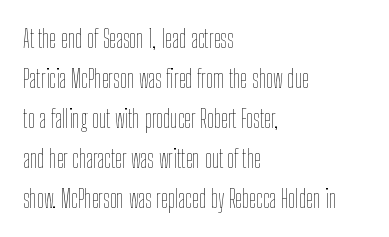
Q: Is the text bold? A: No.
Q: Is the text italic (slanted)? A: No, it is upright.
Q: Is the text underlined? A: No.
Q: How is the paragraph aligned? A: Left-aligned.
Q: Is the spacing between letters normal or unusually wide? A: Normal.
Q: Is the spacing between lines tight, normal or loose? A: Normal.
